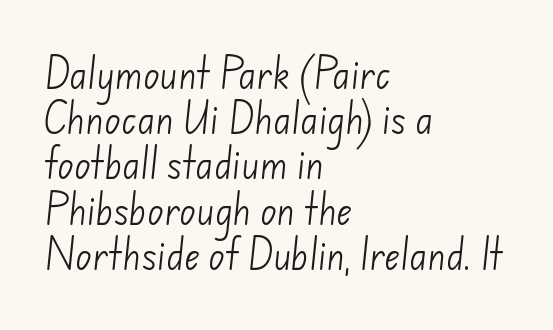
Decoration check: the copy has no underline. Note the varied advance widths — an 'i' is clearly narrower than an 'm'. Which margin do the lines hug? The left one — the right edge is uneven. Baseline-to-baseline distance is the conventional proportion of letter height.
